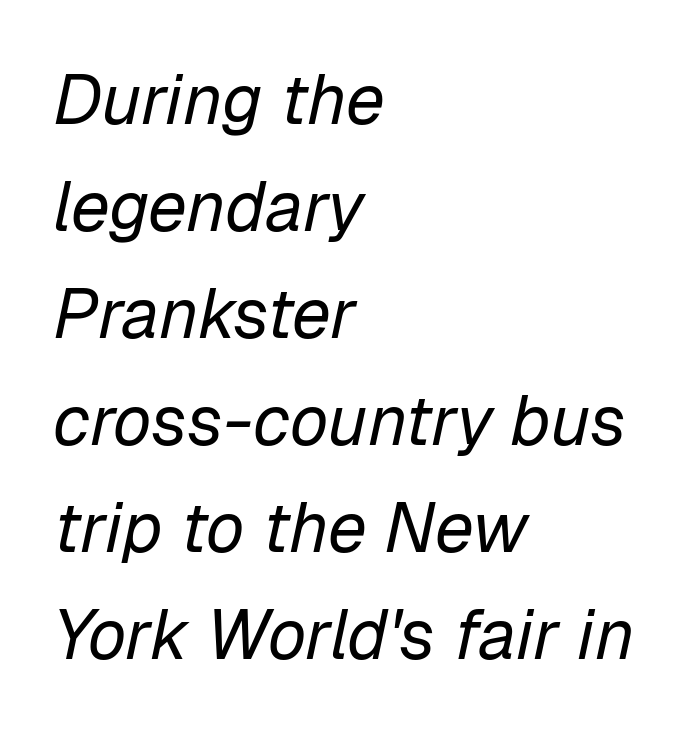
{"italic": "yes", "lean": "right", "slant_degrees": 12, "bold": "no", "weight": "regular", "width": "normal", "stroke_contrast": "low", "x_height": "medium", "monospaced": "no", "underline": "no", "align": "left", "line_spacing": "normal", "line_spacing_ratio": 1.53, "letter_spacing": "normal", "letter_spacing_em": 0.0, "glyph_px": 70}
